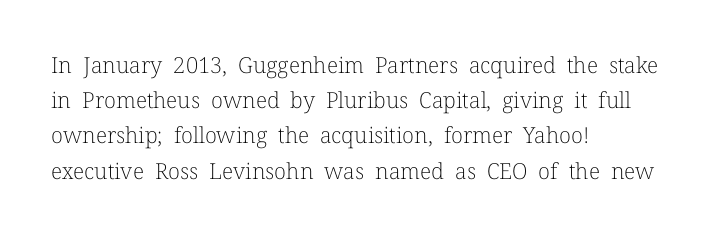
Q: Is the text bold? A: No.
Q: Is the text italic (slanted)? A: No, it is upright.
Q: Is the text underlined? A: No.
Q: How is the paragraph aligned? A: Left-aligned.
Q: Is the spacing between letters normal or unusually wide? A: Normal.
Q: Is the spacing between lines tight, normal or loose? A: Normal.
